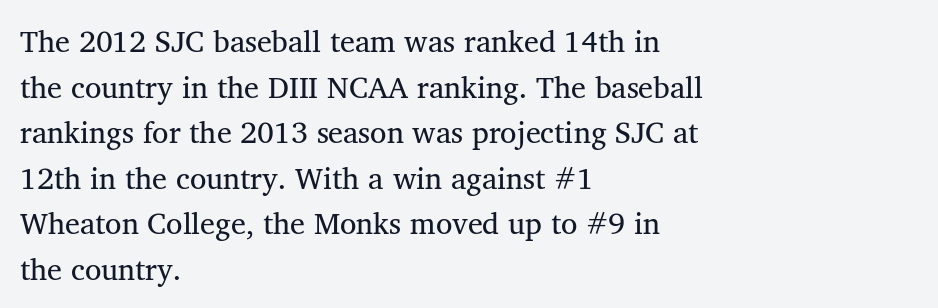
Q: Is the text bold? A: No.
Q: Is the text italic (slanted)? A: No, it is upright.
Q: Is the typeface a serif or a sans-serif typeface? A: Serif.
Q: Is the text underlined? A: No.
Q: How is the paragraph aligned? A: Left-aligned.
Q: Is the spacing between letters normal or unusually wide? A: Normal.
Q: Is the spacing between lines tight, normal or loose? A: Normal.
Q: Width (condensed, normal, or wide)? A: Normal.
Q: Stroke contrast? A: Medium.
Q: x-height? A: Medium.
Q: Monospaced? A: No.
